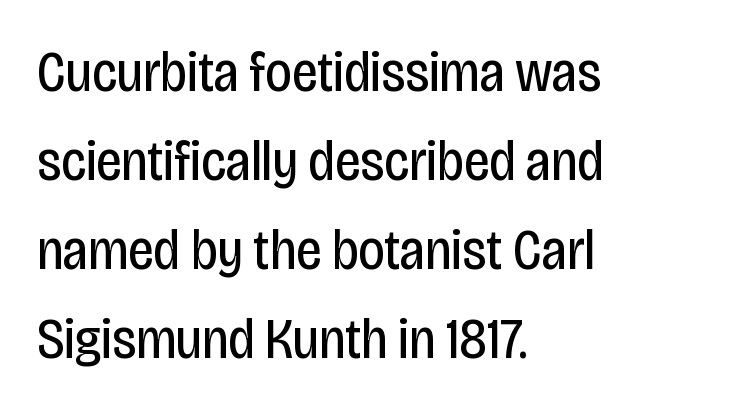
The glyphs are unaccompanied by any horizontal stroke below them. To sum up the face: it is a sans, with no serifs. Heaviness? Minimal to ordinary, like unemphasized prose. The face used here is proportionally spaced, like ordinary book or web type.
